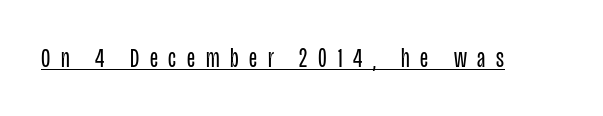
Q: Is the text bold? A: No.
Q: Is the text italic (slanted)? A: No, it is upright.
Q: Is the text underlined? A: Yes.
Q: Is the spacing between letters normal or unusually wide? A: Unusually wide.
